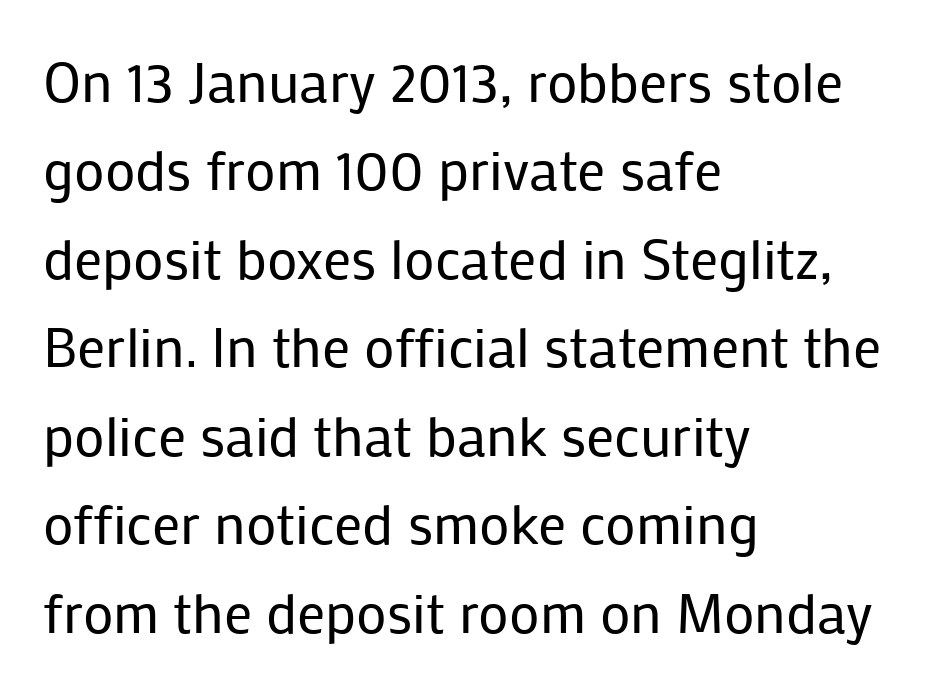
The image shows 56 px regular-weight sans-serif type, upright; set left-aligned, normal line spacing (1.58x), normal letter spacing, not underlined; low stroke contrast and a medium x-height.
